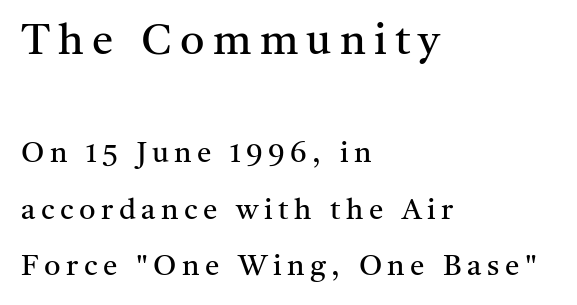
Q: Is the text bold? A: No.
Q: Is the text italic (slanted)? A: No, it is upright.
Q: Is the typeface a serif or a sans-serif typeface? A: Serif.
Q: Is the text underlined? A: No.
Q: How is the paragraph aligned? A: Left-aligned.
Q: Is the spacing between lines tight, normal or loose? A: Loose.
Q: Which block of text is set in a larger size, the first (top) or the second (bottom)? A: The first (top) one.
Q: Width (condensed, normal, or wide)? A: Normal.
Q: Stroke contrast? A: Medium.
Q: x-height? A: Medium.
Q: Monospaced? A: No.
